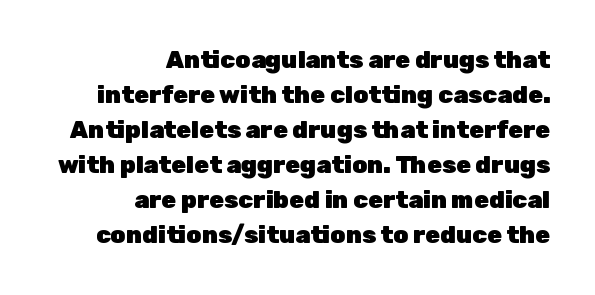
{"italic": "no", "bold": "yes", "underline": "no", "align": "right", "line_spacing": "normal", "line_spacing_ratio": 1.46, "letter_spacing": "normal", "letter_spacing_em": 0.0, "glyph_px": 24}
